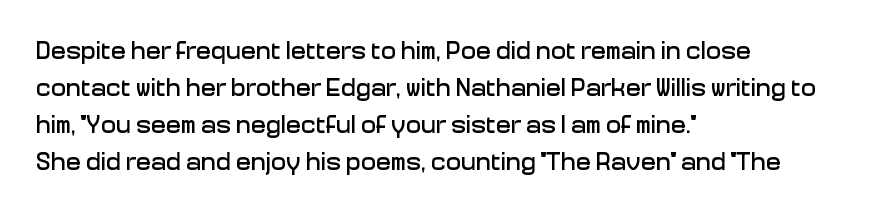
{"italic": "no", "underline": "no", "align": "left", "line_spacing": "normal", "line_spacing_ratio": 1.48, "letter_spacing": "normal", "letter_spacing_em": 0.0, "glyph_px": 25}
